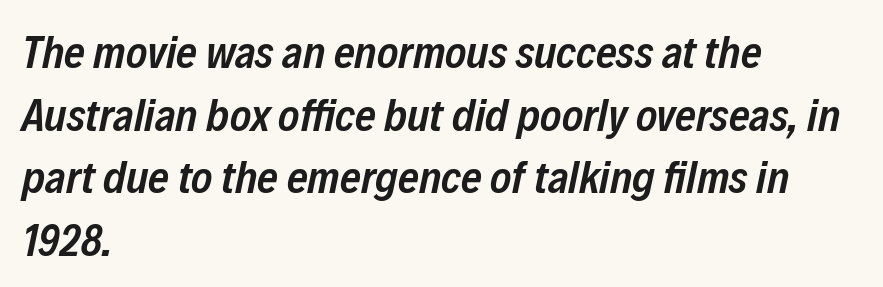
The image shows 45 px semibold, condensed type, italic (leaning right); set left-aligned, normal line spacing (1.39x), normal letter spacing, not underlined; low stroke contrast and a medium x-height.
